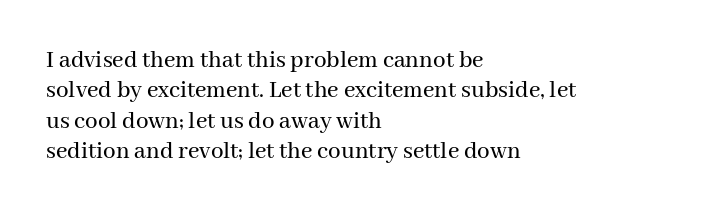
{"italic": "no", "underline": "no", "align": "left", "line_spacing_ratio": 1.22, "letter_spacing": "normal", "letter_spacing_em": 0.0, "glyph_px": 25}
